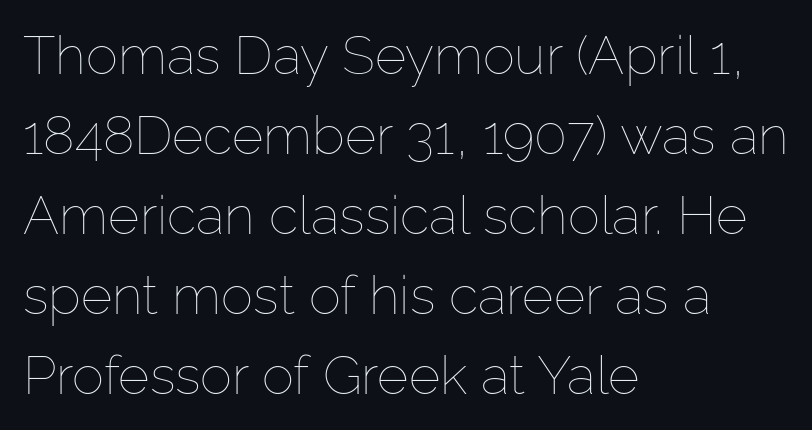
Every stem runs plumb, perpendicular to the baseline. Regular leading. Note the varied advance widths — an 'i' is clearly narrower than an 'm'. The strokes are not fattened; the text isn't bold. Is the block centered? No — it sits flush against the left margin. Just letters on the line, the space beneath them empty.
